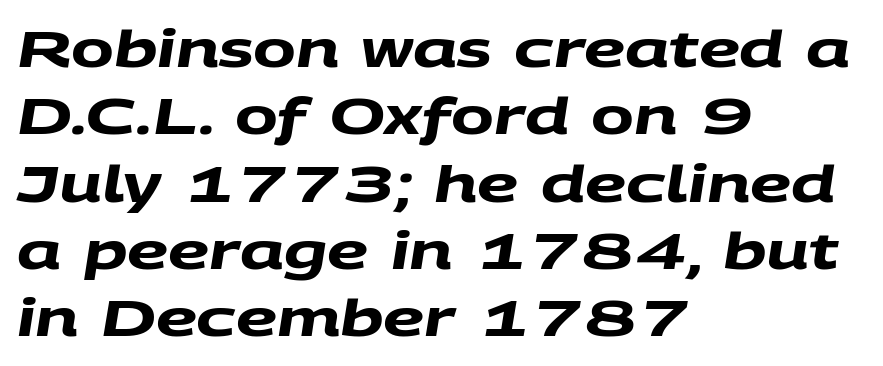
{"serif": "no", "bold": "yes", "weight": "heavy", "width": "wide", "stroke_contrast": "medium", "x_height": "large", "monospaced": "no", "underline": "no", "align": "left", "line_spacing": "normal", "line_spacing_ratio": 1.32, "letter_spacing": "normal", "letter_spacing_em": 0.0, "glyph_px": 51}
